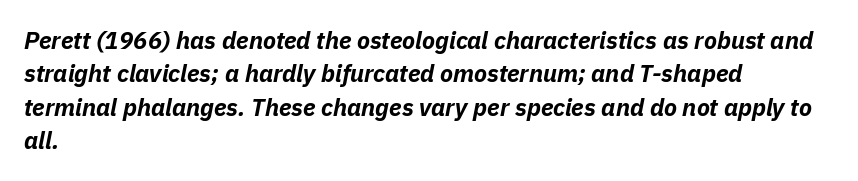
{"italic": "yes", "lean": "right", "slant_degrees": 11, "bold": "yes", "underline": "no", "align": "left", "line_spacing": "normal", "line_spacing_ratio": 1.39, "letter_spacing": "normal", "letter_spacing_em": 0.0, "glyph_px": 24}
